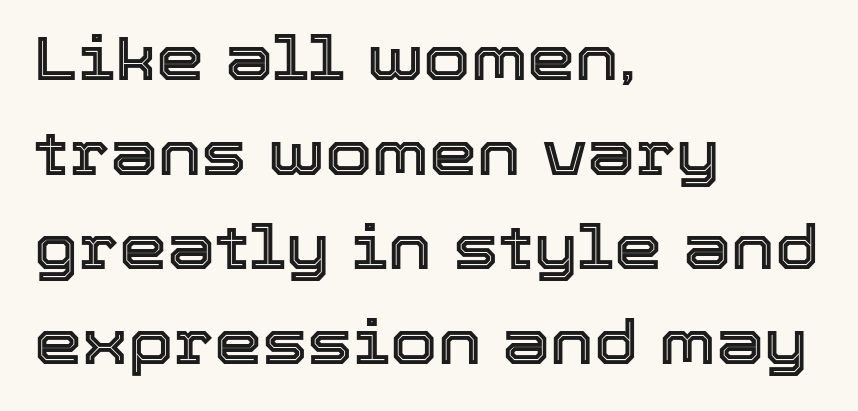
{"italic": "no", "width": "normal", "x_height": "medium", "monospaced": "no", "underline": "no", "align": "left", "line_spacing": "normal", "line_spacing_ratio": 1.55, "letter_spacing": "normal", "letter_spacing_em": 0.0, "glyph_px": 61}
